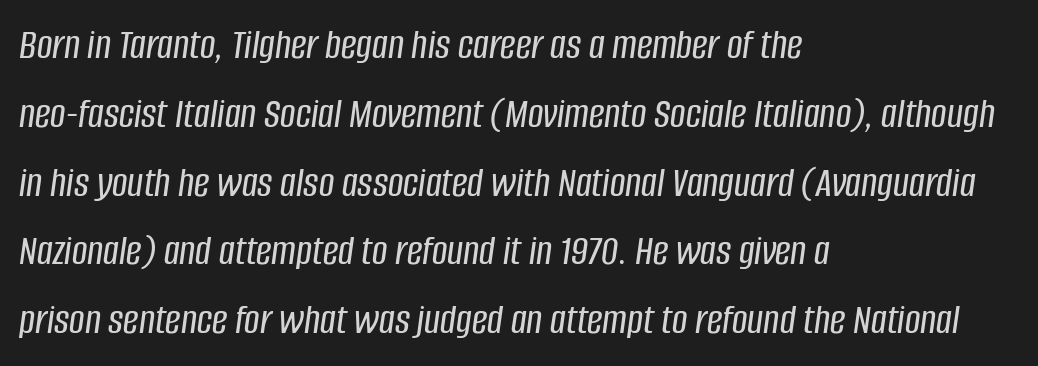
Q: Is the text italic (slanted)? A: Yes, it leans right by about 8 degrees.
Q: Is the text underlined? A: No.
Q: How is the paragraph aligned? A: Left-aligned.
Q: Is the spacing between letters normal or unusually wide? A: Normal.
Q: Is the spacing between lines tight, normal or loose? A: Normal.
Q: Width (condensed, normal, or wide)? A: Condensed.
Q: Stroke contrast? A: Low.
Q: x-height? A: Large.
Q: Monospaced? A: No.
